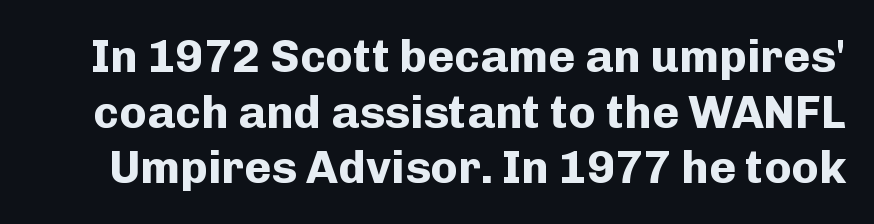
The image shows 46 px bold sans-serif type, upright; set line spacing 1.21x, normal letter spacing, not underlined; low stroke contrast and a medium x-height.
